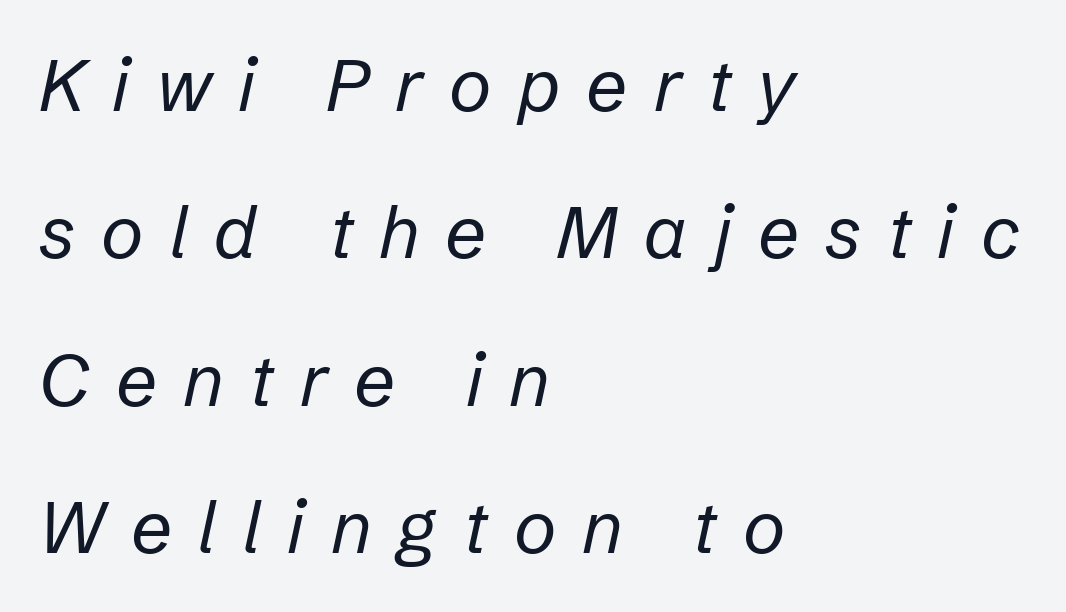
{"italic": "yes", "lean": "right", "slant_degrees": 12, "bold": "no", "weight": "regular", "width": "normal", "stroke_contrast": "low", "x_height": "medium", "monospaced": "no", "underline": "no", "align": "left", "line_spacing": "loose", "line_spacing_ratio": 2.02, "letter_spacing": "wide", "letter_spacing_em": 0.36, "glyph_px": 73}
